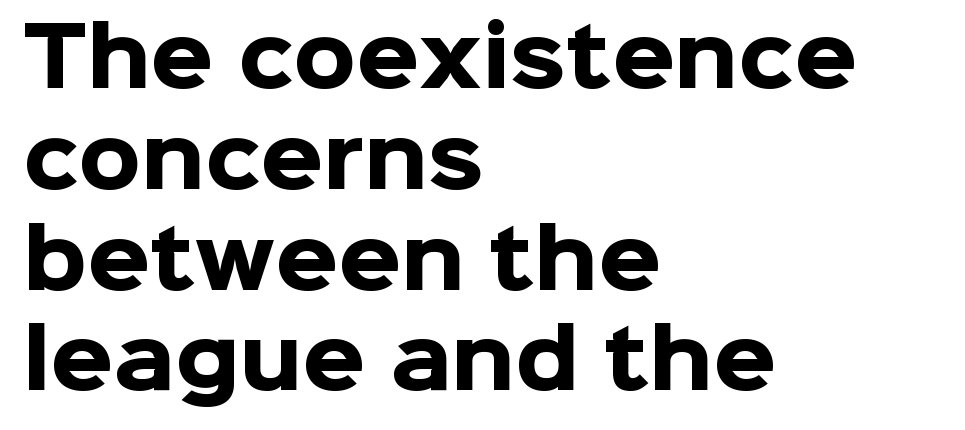
{"serif": "no", "italic": "no", "bold": "yes", "weight": "heavy", "width": "normal", "stroke_contrast": "low", "x_height": "medium", "monospaced": "no", "underline": "no", "align": "left", "line_spacing": "normal", "line_spacing_ratio": 1.26, "letter_spacing": "normal", "letter_spacing_em": 0.0, "glyph_px": 80}
